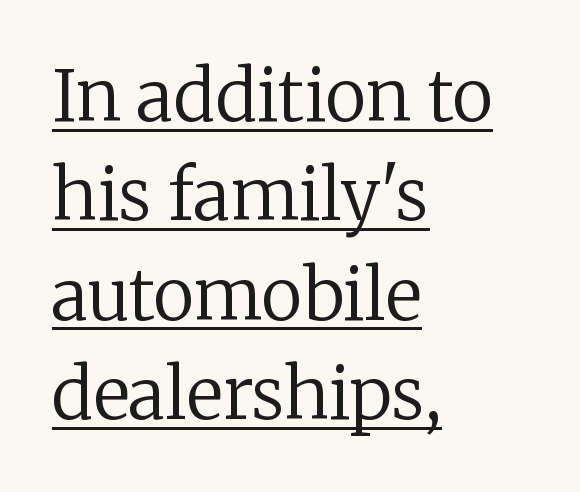
The image shows 70 px regular-weight serif type, upright; set left-aligned, normal line spacing (1.42x), normal letter spacing, underlined; low stroke contrast and a medium x-height.
